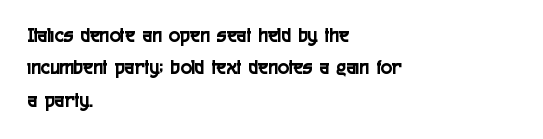
{"italic": "no", "underline": "no", "align": "left", "line_spacing": "normal", "line_spacing_ratio": 1.54, "letter_spacing": "normal", "letter_spacing_em": 0.0, "glyph_px": 21}
